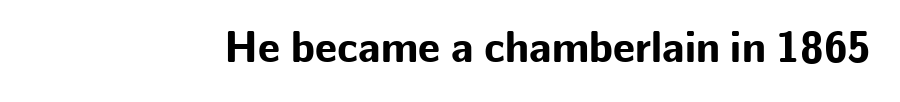
Q: Is the text bold? A: Yes.
Q: Is the text italic (slanted)? A: No, it is upright.
Q: Is the typeface a serif or a sans-serif typeface? A: Sans-serif.
Q: Is the text underlined? A: No.
Q: Is the spacing between letters normal or unusually wide? A: Normal.
Q: Width (condensed, normal, or wide)? A: Normal.
Q: Stroke contrast? A: Low.
Q: x-height? A: Medium.
Q: Monospaced? A: No.
